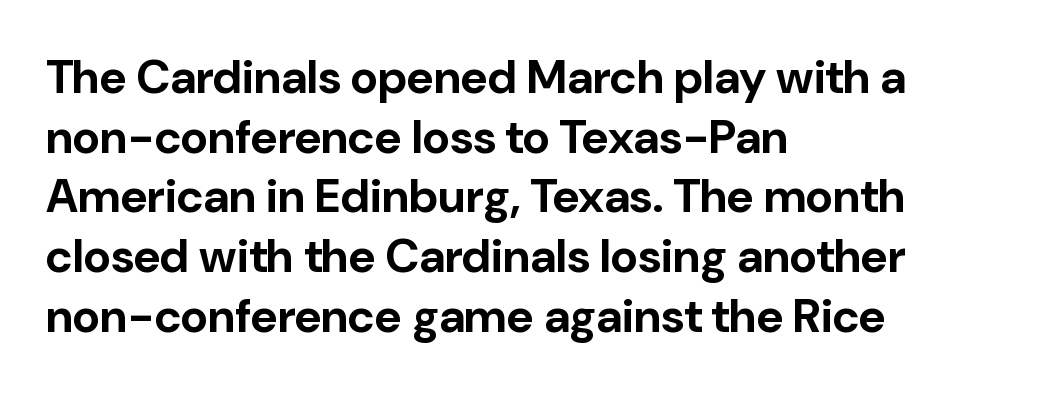
The image shows 47 px bold sans-serif type, upright; set left-aligned, normal line spacing (1.27x), normal letter spacing, not underlined; low stroke contrast and a medium x-height.
